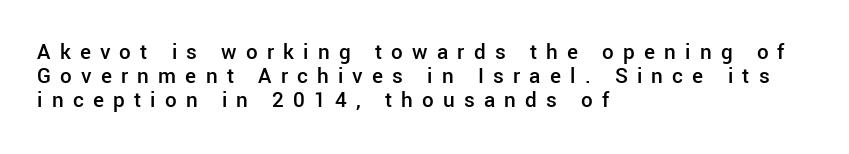
{"italic": "no", "bold": "semi", "underline": "no", "align": "left", "line_spacing": "tight", "line_spacing_ratio": 1.05, "letter_spacing": "wide", "letter_spacing_em": 0.4, "glyph_px": 23}
